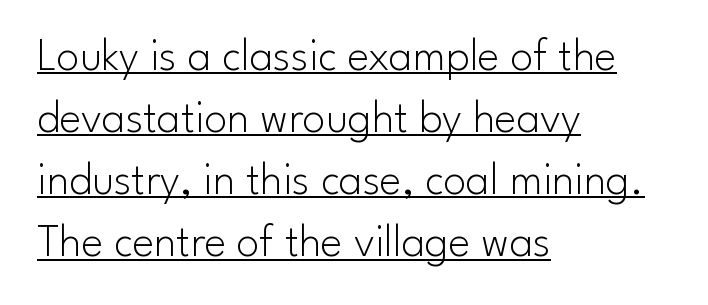
Q: Is the text bold? A: No.
Q: Is the text italic (slanted)? A: No, it is upright.
Q: Is the typeface a serif or a sans-serif typeface? A: Sans-serif.
Q: Is the text underlined? A: Yes.
Q: How is the paragraph aligned? A: Left-aligned.
Q: Is the spacing between letters normal or unusually wide? A: Normal.
Q: Is the spacing between lines tight, normal or loose? A: Normal.
Q: Width (condensed, normal, or wide)? A: Normal.
Q: Stroke contrast? A: Low.
Q: x-height? A: Small.
Q: Monospaced? A: No.
